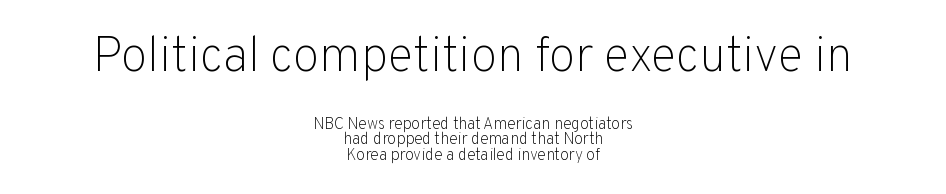
Q: Is the text bold? A: No.
Q: Is the text italic (slanted)? A: No, it is upright.
Q: Is the typeface a serif or a sans-serif typeface? A: Sans-serif.
Q: Is the text underlined? A: No.
Q: How is the paragraph aligned? A: Centered.
Q: Is the spacing between letters normal or unusually wide? A: Normal.
Q: Is the spacing between lines tight, normal or loose? A: Tight.
Q: Which block of text is set in a larger size, the first (top) or the second (bottom)? A: The first (top) one.
Q: Width (condensed, normal, or wide)? A: Normal.
Q: Stroke contrast? A: Low.
Q: x-height? A: Medium.
Q: Monospaced? A: No.
